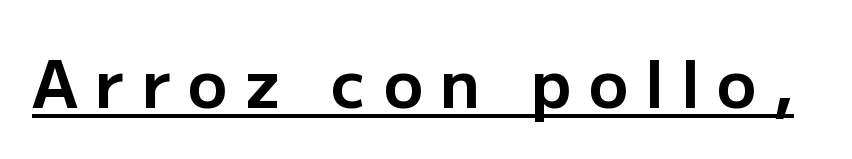
Q: Is the text bold? A: Yes.
Q: Is the text italic (slanted)? A: No, it is upright.
Q: Is the typeface a serif or a sans-serif typeface? A: Sans-serif.
Q: Is the text underlined? A: Yes.
Q: Is the spacing between letters normal or unusually wide? A: Unusually wide.
Q: Width (condensed, normal, or wide)? A: Normal.
Q: Stroke contrast? A: Low.
Q: x-height? A: Medium.
Q: Monospaced? A: No.
